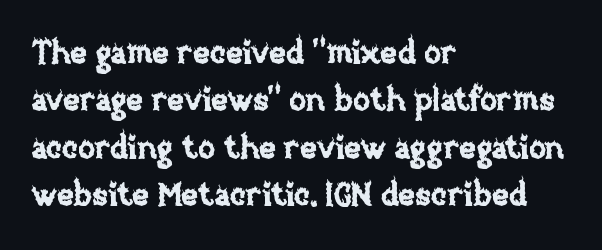
Q: Is the text italic (slanted)? A: No, it is upright.
Q: Is the text underlined? A: No.
Q: How is the paragraph aligned? A: Left-aligned.
Q: Is the spacing between letters normal or unusually wide? A: Normal.
Q: Is the spacing between lines tight, normal or loose? A: Normal.
Q: Width (condensed, normal, or wide)? A: Normal.
Q: Stroke contrast? A: Low.
Q: x-height? A: Large.
Q: Monospaced? A: No.
